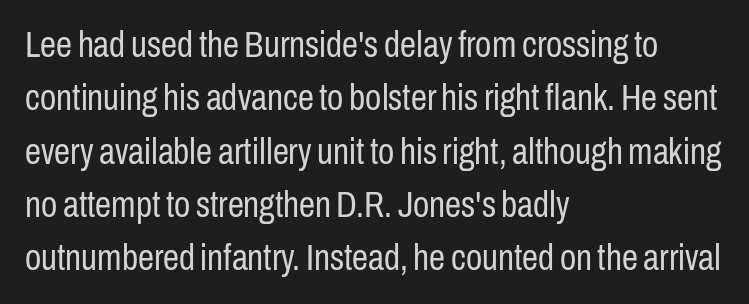
{"serif": "no", "italic": "no", "bold": "no", "weight": "regular", "width": "condensed", "stroke_contrast": "low", "x_height": "medium", "monospaced": "no", "underline": "no", "align": "left", "line_spacing": "normal", "line_spacing_ratio": 1.48, "letter_spacing": "normal", "letter_spacing_em": 0.0, "glyph_px": 36}
